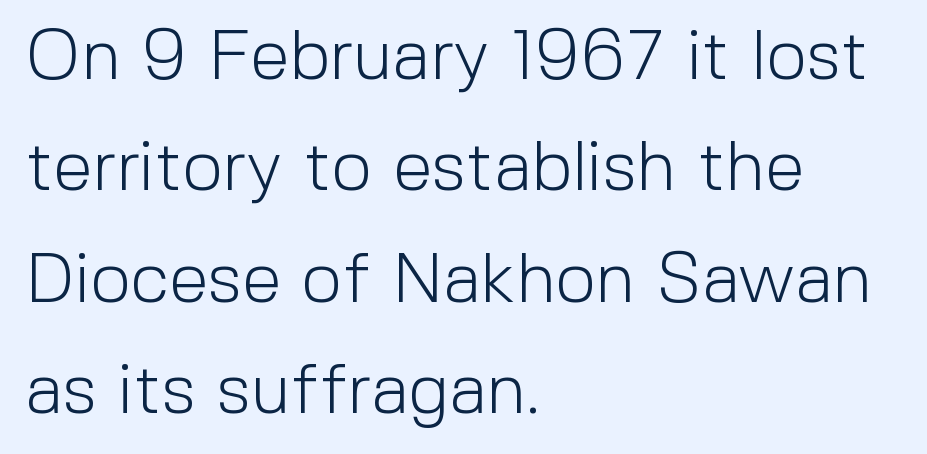
The specimen omits any rule beneath the text block's lines. Compared with typical paragraphs, the rows here are spaced about the same. Horizontally, the lines are justified to the leading edge only. The letters advance in unequal steps, a hallmark of proportional type. Rendered with straight, roman letterforms. Regarding serifs, this sample does without them.
